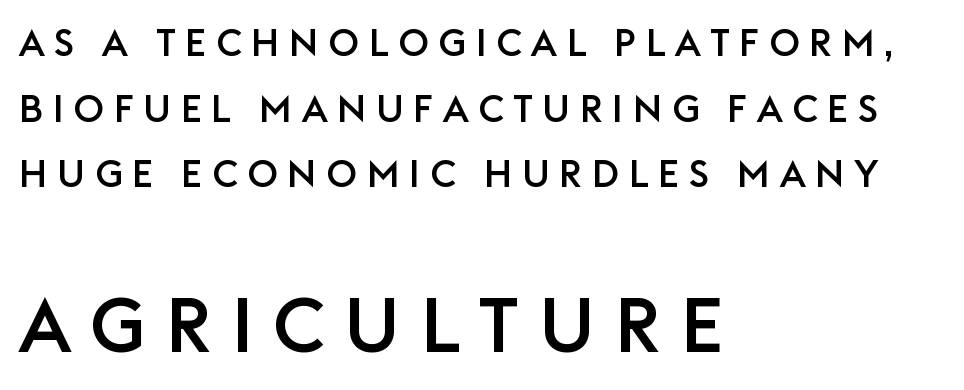
Scale increases going downward across the two blocks. These lines stack with their left ends in a neat column. Descender tails drop into unmarked territory. In terms of letterspacing, this is a distinctly airy, spread setting. The letters stand straight up with perfectly vertical stems.
